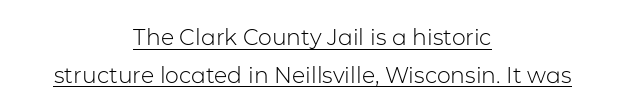
Q: Is the text bold? A: No.
Q: Is the text italic (slanted)? A: No, it is upright.
Q: Is the text underlined? A: Yes.
Q: How is the paragraph aligned? A: Centered.
Q: Is the spacing between letters normal or unusually wide? A: Normal.
